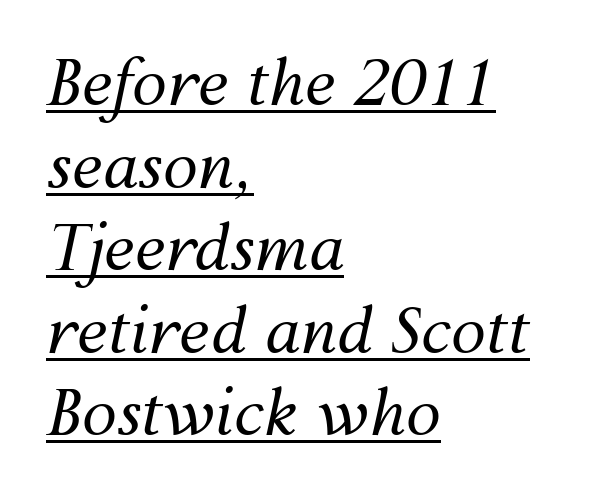
{"italic": "yes", "lean": "right", "slant_degrees": 12, "bold": "no", "weight": "regular", "width": "normal", "stroke_contrast": "medium", "x_height": "medium", "monospaced": "no", "underline": "yes", "align": "left", "line_spacing": "normal", "line_spacing_ratio": 1.31, "letter_spacing": "normal", "letter_spacing_em": 0.0, "glyph_px": 63}
